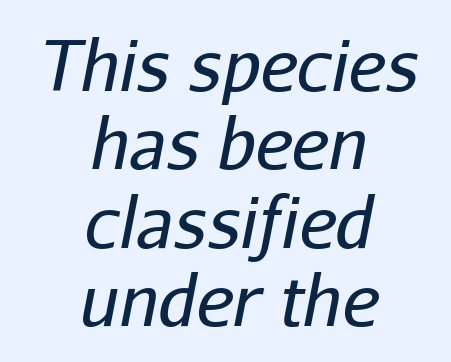
Weight class: somewhere from thin through regular. When letters slant like this, we call the style italic. Compared with typical paragraphs, the rows here are closer together. Words appear dense and cohesive because spacing is normal. The string is rendered with underlining switched off. The whitespace from short lines is split evenly between both sides.
